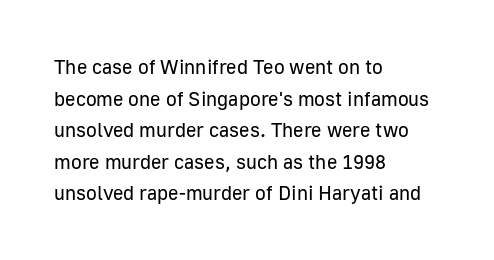
Q: Is the text bold? A: No.
Q: Is the text italic (slanted)? A: No, it is upright.
Q: Is the text underlined? A: No.
Q: How is the paragraph aligned? A: Left-aligned.
Q: Is the spacing between letters normal or unusually wide? A: Normal.
Q: Is the spacing between lines tight, normal or loose? A: Normal.
